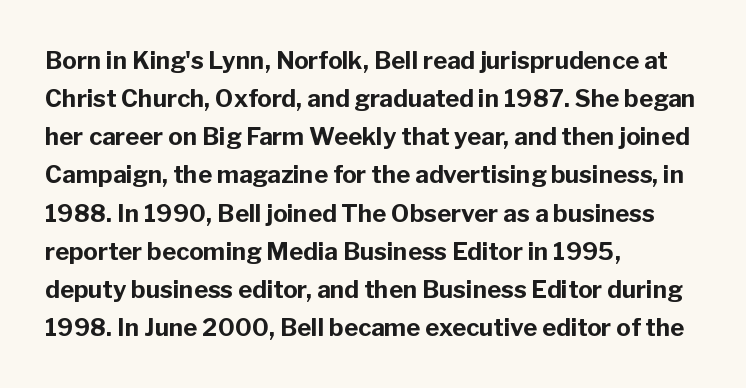
Q: Is the text bold? A: Yes.
Q: Is the text italic (slanted)? A: No, it is upright.
Q: Is the text underlined? A: No.
Q: How is the paragraph aligned? A: Left-aligned.
Q: Is the spacing between letters normal or unusually wide? A: Normal.
Q: Is the spacing between lines tight, normal or loose? A: Normal.
